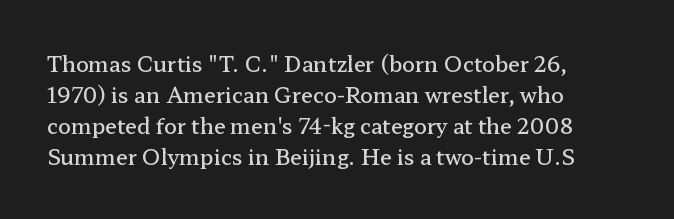
The image shows 21 px text type, upright; set left-aligned, normal line spacing (1.47x), normal letter spacing, not underlined.
